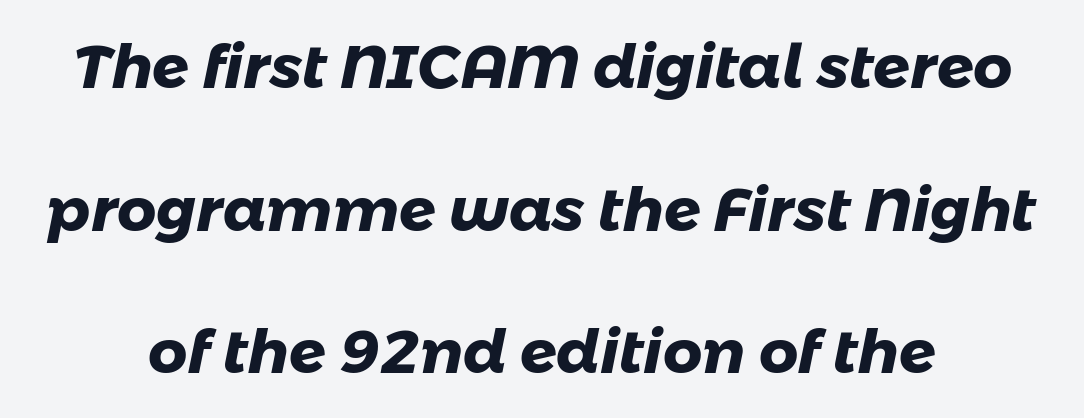
The text block is weighted toward neither margin, spreading evenly from the middle. Type style note: lacks serifs. Check the space under the baseline: it is left empty. Proportional: the letters do not fall into vertical columns. Notice the wide empty band between every row — that's loose leading. Each glyph is drawn with heavy, bold strokes.
